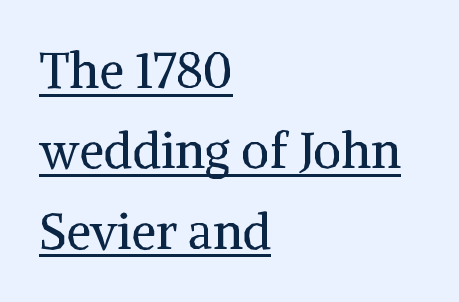
{"serif": "yes", "italic": "no", "bold": "no", "weight": "regular", "width": "normal", "stroke_contrast": "medium", "x_height": "medium", "monospaced": "no", "underline": "yes", "align": "left", "line_spacing": "normal", "line_spacing_ratio": 1.64, "letter_spacing": "normal", "letter_spacing_em": 0.0, "glyph_px": 49}
